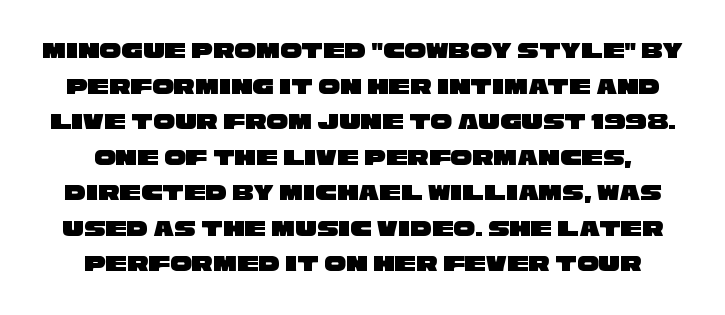
{"underline": "no", "line_spacing": "normal", "line_spacing_ratio": 1.48, "letter_spacing": "normal", "letter_spacing_em": 0.0, "glyph_px": 24}
